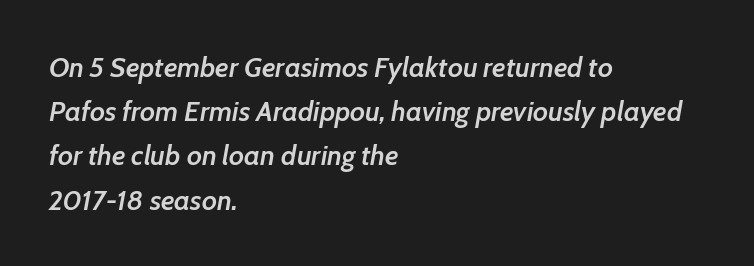
If you drew a line through each stem, it would be angled. Leading matches the norm, producing a regular column. Which margin do the lines hug? The left one — the right edge is uneven. Glyph-to-glyph distance matches everyday printed text. The rendering uses natural spacing where letterforms have individual widths.
